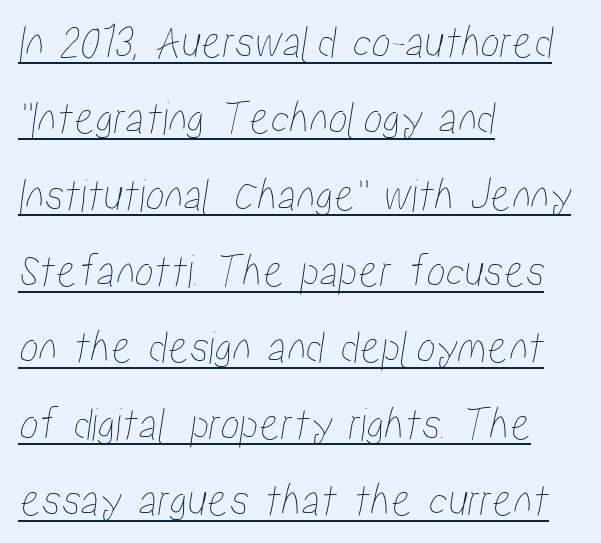
Q: Is the text underlined? A: Yes.
Q: How is the paragraph aligned? A: Left-aligned.
Q: Is the spacing between letters normal or unusually wide? A: Normal.
Q: Is the spacing between lines tight, normal or loose? A: Normal.
Q: Width (condensed, normal, or wide)? A: Condensed.
Q: Stroke contrast? A: Low.
Q: x-height? A: Medium.
Q: Monospaced? A: No.
